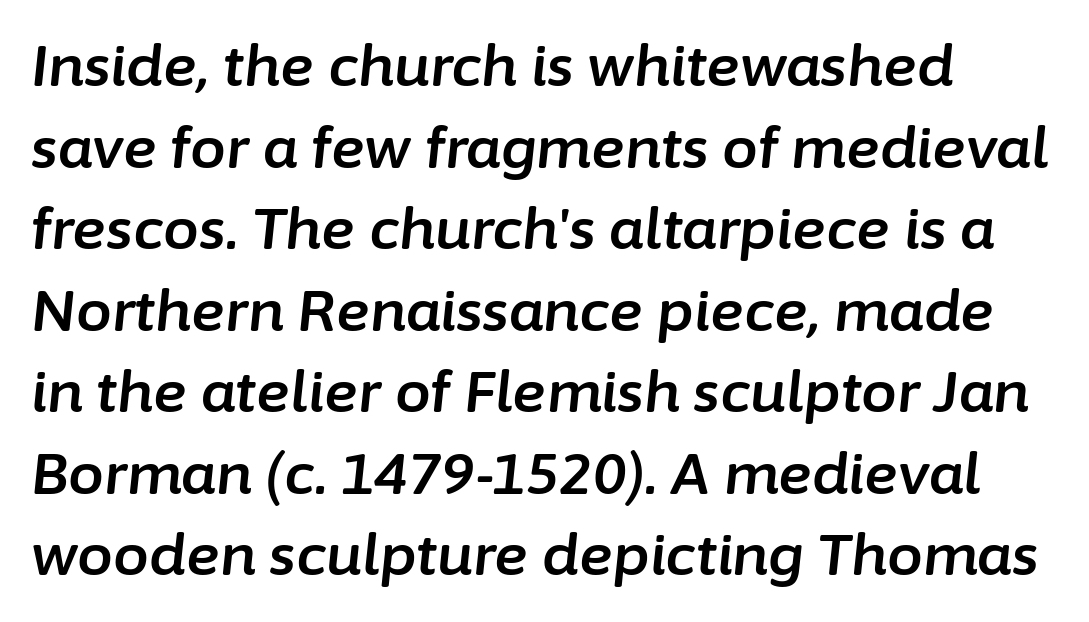
{"italic": "yes", "lean": "right", "slant_degrees": 6, "width": "normal", "stroke_contrast": "low", "x_height": "medium", "monospaced": "no", "underline": "no", "align": "left", "line_spacing": "normal", "line_spacing_ratio": 1.43, "letter_spacing": "normal", "letter_spacing_em": 0.0, "glyph_px": 57}
